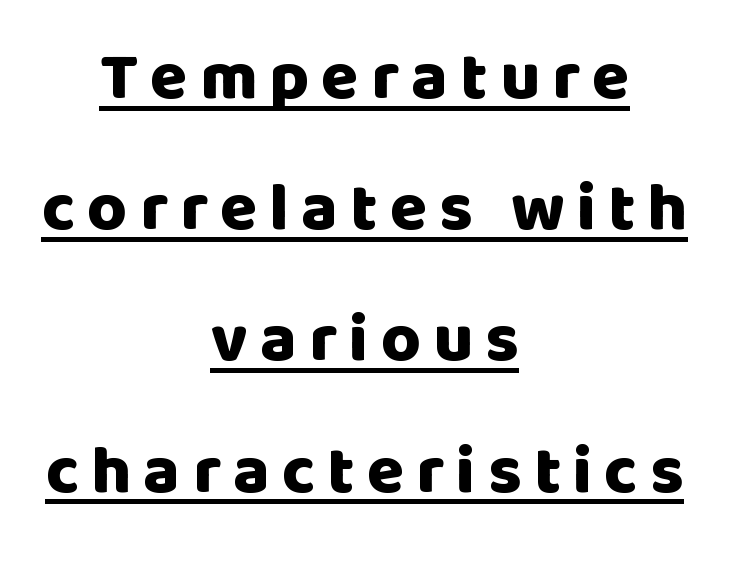
The image shows 68 px heavy sans-serif type, upright; set centered, loose line spacing (1.93x), underlined; low stroke contrast and a large x-height.
